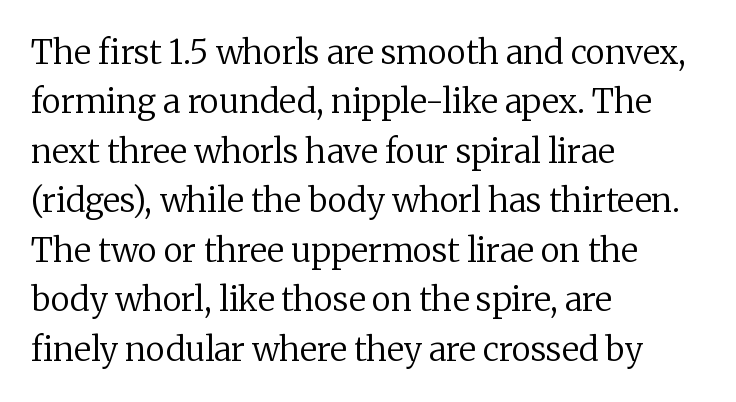
The image shows 33 px regular-weight serif type, upright; set left-aligned, normal line spacing (1.5x), normal letter spacing, not underlined; low stroke contrast and a medium x-height.
